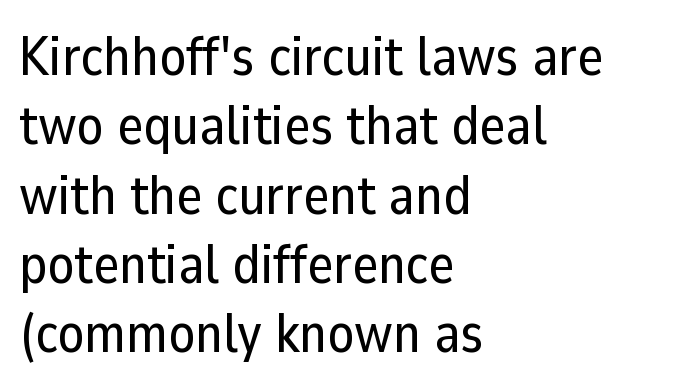
The designer left line spacing at the default. Check the space under the baseline: it is left empty. The face used here is a sans, in the tradition of grotesques and geometrics. The passage shown is typed in a proportional face where columns would drift. The horizontal fit of the characters is conventional and even. A typesetter would mark this as roman, not italic.
